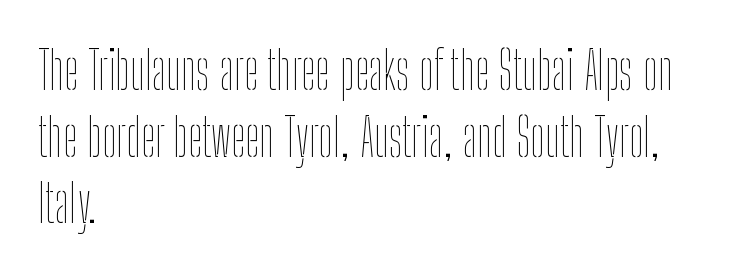
Which margin do the lines hug? The left one — the right edge is uneven. A typesetter would call this zero additional tracking. Ink coverage per letter is moderate at most. This sample has the flowing, uneven cadence of proportional lettering. The designer left line spacing at the default.
